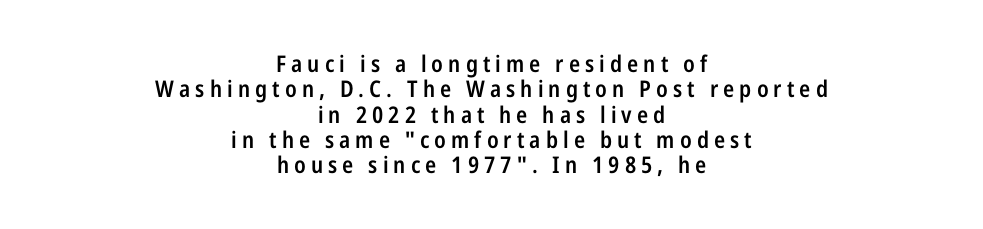
The image shows 23 px text type, upright; set centered, tight line spacing (1.1x), unusually wide letter spacing (+0.22 em), not underlined.
